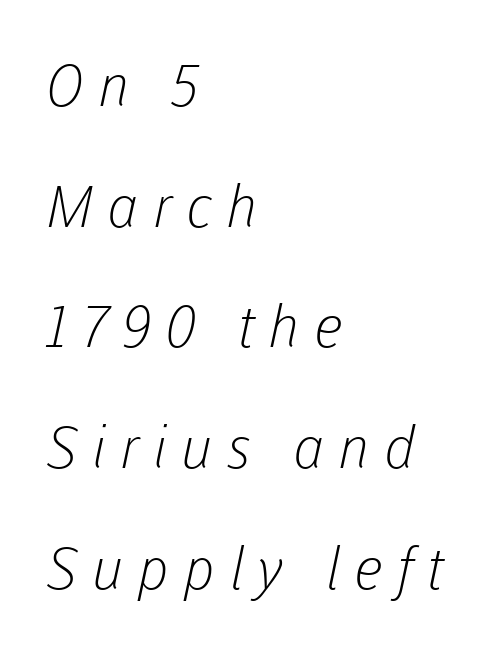
The image shows 58 px light sans-serif type; set left-aligned, loose line spacing (2.08x), unusually wide letter spacing (+0.24 em), not underlined; low stroke contrast and a medium x-height.
